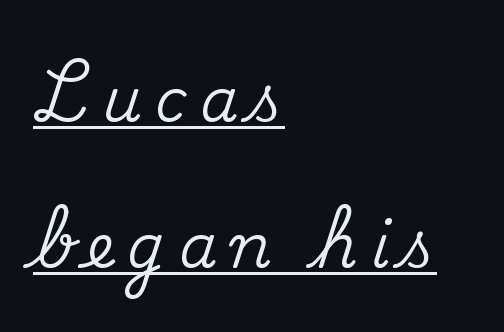
{"serif": "yes", "width": "normal", "stroke_contrast": "medium", "x_height": "small", "monospaced": "no", "underline": "yes", "align": "left", "line_spacing": "loose", "line_spacing_ratio": 2.4, "letter_spacing": "wide", "letter_spacing_em": 0.22, "glyph_px": 61}
